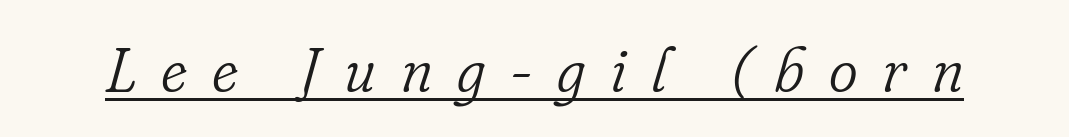
The image shows 62 px light serif type, italic (leaning right); set unusually wide letter spacing (+0.4 em), underlined; low stroke contrast and a small x-height.
